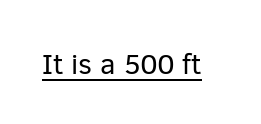
{"serif": "no", "italic": "no", "bold": "no", "weight": "regular", "width": "normal", "stroke_contrast": "low", "x_height": "medium", "monospaced": "no", "underline": "yes", "letter_spacing": "normal", "letter_spacing_em": 0.0, "glyph_px": 29}
